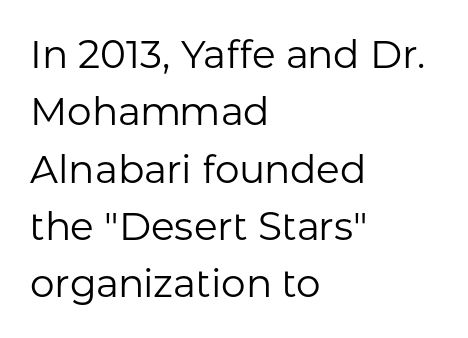
The image shows 39 px regular-weight sans-serif type, upright; set left-aligned, normal line spacing (1.47x), normal letter spacing, not underlined; low stroke contrast and a medium x-height.
